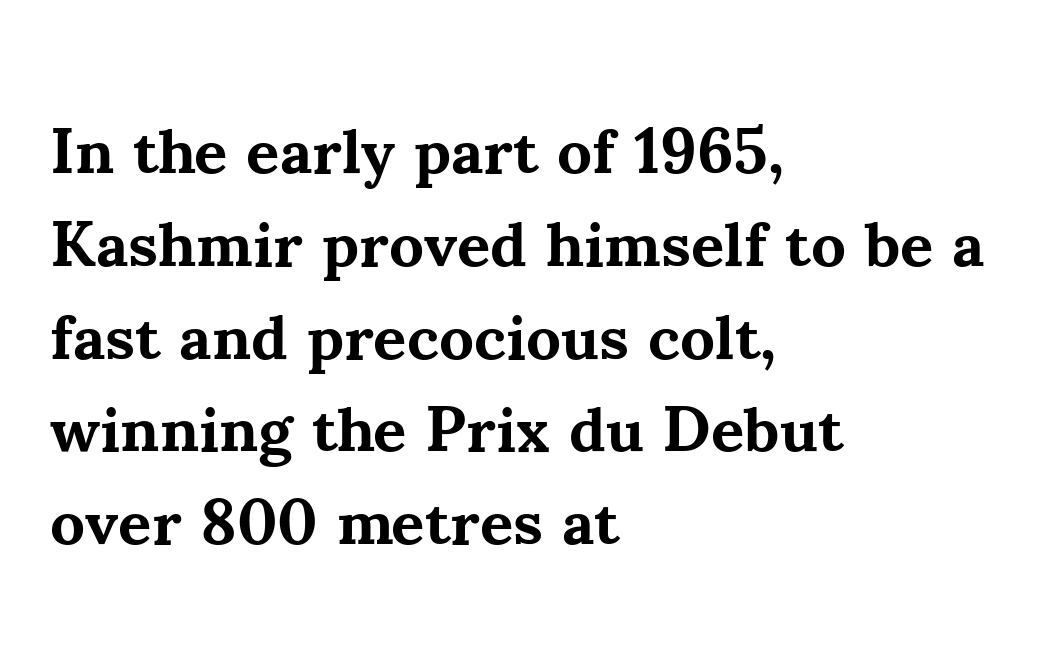
The image shows 64 px bold serif type, upright; set left-aligned, normal line spacing (1.45x), normal letter spacing, not underlined; medium stroke contrast and a small x-height.
